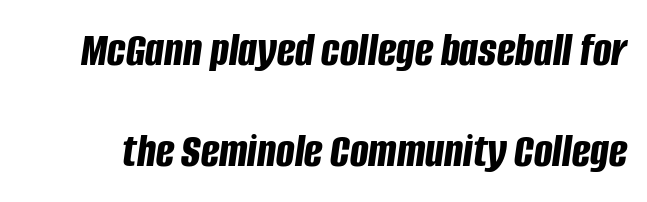
There's an unmistakable incline to the writing here. The space beneath each line is pristine and unruled. Character widths vary here, with narrow letters taking less room than wide ones. Every letter is thick-stroked: bold, no question.
